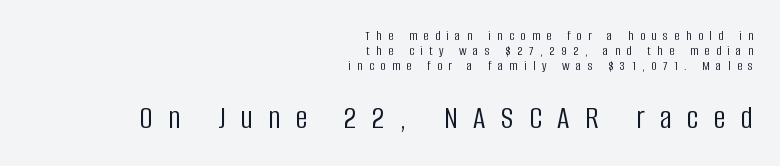
{"serif": "no", "italic": "no", "bold": "no", "weight": "light", "width": "condensed", "stroke_contrast": "low", "x_height": "large", "monospaced": "no", "underline": "no", "align": "right", "line_spacing": "tight", "line_spacing_ratio": 1.07, "letter_spacing": "wide", "letter_spacing_em": 0.47, "larger_block": "second", "size_ratio": 2.36, "glyph_px": 33}
